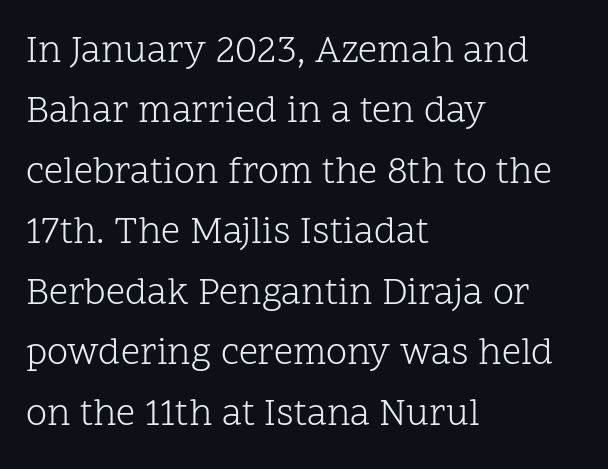
{"serif": "yes", "italic": "no", "bold": "no", "weight": "light", "width": "normal", "stroke_contrast": "low", "x_height": "medium", "monospaced": "no", "underline": "no", "align": "left", "line_spacing": "normal", "line_spacing_ratio": 1.59, "letter_spacing": "normal", "letter_spacing_em": 0.0, "glyph_px": 38}
